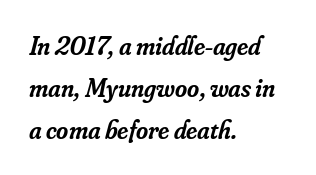
Q: Is the text bold? A: Semi-bold.
Q: Is the text italic (slanted)? A: Yes, it leans right by about 16 degrees.
Q: Is the text underlined? A: No.
Q: How is the paragraph aligned? A: Left-aligned.
Q: Is the spacing between letters normal or unusually wide? A: Normal.
Q: Is the spacing between lines tight, normal or loose? A: Normal.
